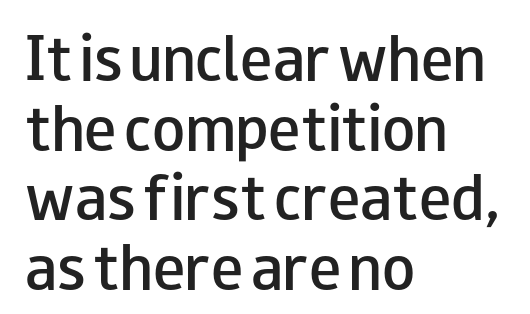
{"serif": "no", "italic": "no", "bold": "semi", "weight": "semibold", "width": "wide", "stroke_contrast": "low", "x_height": "small", "monospaced": "no", "underline": "no", "align": "left", "line_spacing": "normal", "line_spacing_ratio": 1.29, "letter_spacing": "normal", "letter_spacing_em": 0.0, "glyph_px": 54}
